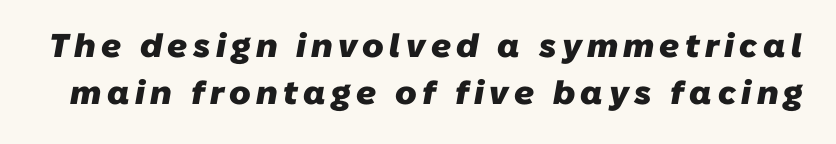
Q: Is the text bold? A: Yes.
Q: Is the typeface a serif or a sans-serif typeface? A: Sans-serif.
Q: Is the text underlined? A: No.
Q: Is the spacing between lines tight, normal or loose? A: Normal.
Q: Width (condensed, normal, or wide)? A: Normal.
Q: Stroke contrast? A: Low.
Q: x-height? A: Medium.
Q: Monospaced? A: No.
